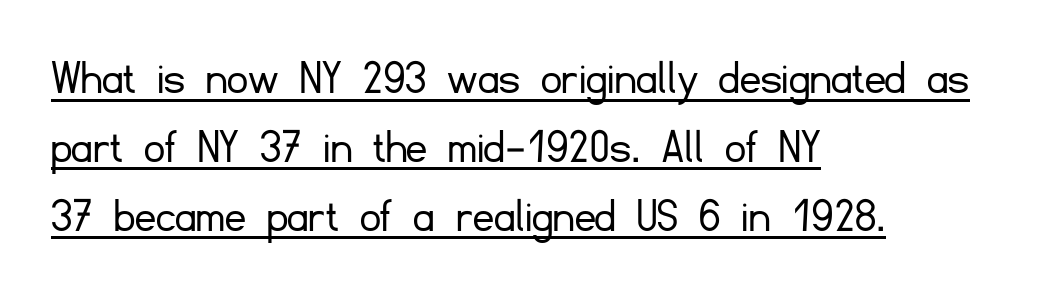
The characters display no serif detailing; their extremities are plain. Ink coverage per letter is moderate at most. Inter-character spacing is left at the font's built-in metrics. Decoration check: the copy is underlined. The lettering holds an erect, upright posture throughout. These lines are rendered in a variable-pitch font.
